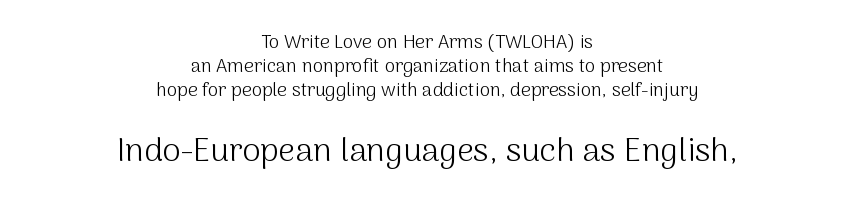
{"serif": "no", "italic": "no", "bold": "no", "weight": "light", "width": "normal", "stroke_contrast": "medium", "x_height": "medium", "monospaced": "no", "underline": "no", "align": "center", "line_spacing": "normal", "line_spacing_ratio": 1.26, "letter_spacing": "normal", "letter_spacing_em": 0.0, "larger_block": "second", "size_ratio": 1.74, "glyph_px": 33}
